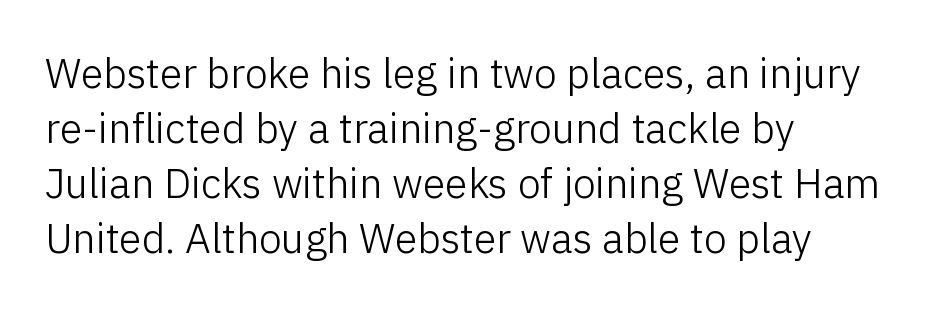
Unlike a traditional serif, this face leaves its strokes unadorned. Does the copy run flush right? No — it runs flush left. This is the regular roman posture of the typeface. The space directly below the letters is spotless. Spacing verdict: proportional, widths tailored to each character.
